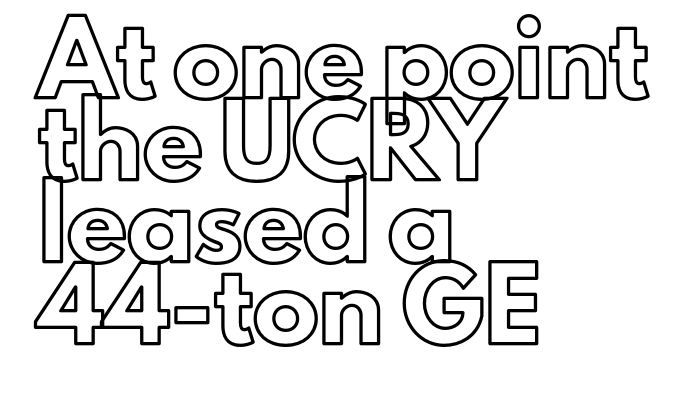
The image shows 66 px text type, upright; set left-aligned, line spacing 1.24x, normal letter spacing, not underlined; a small x-height.
